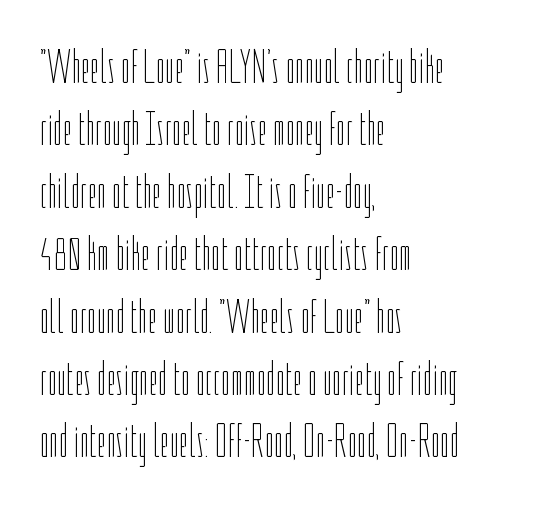
The image shows 48 px thin, condensed type, upright; set left-aligned, normal line spacing (1.3x), normal letter spacing, not underlined; low stroke contrast and a medium x-height.
